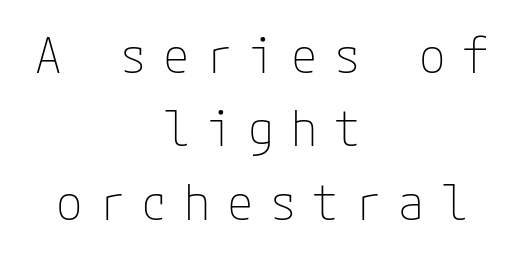
The horizontal fit of the characters is loose and conspicuously gappy. A roman cut, with each character standing at attention. This rendering uses center alignment, leaving both contours irregular but symmetric. The zone under the glyphs is completely vacant. These lines sit exactly where default settings would place them. The strokes are not fattened; the text isn't bold.
